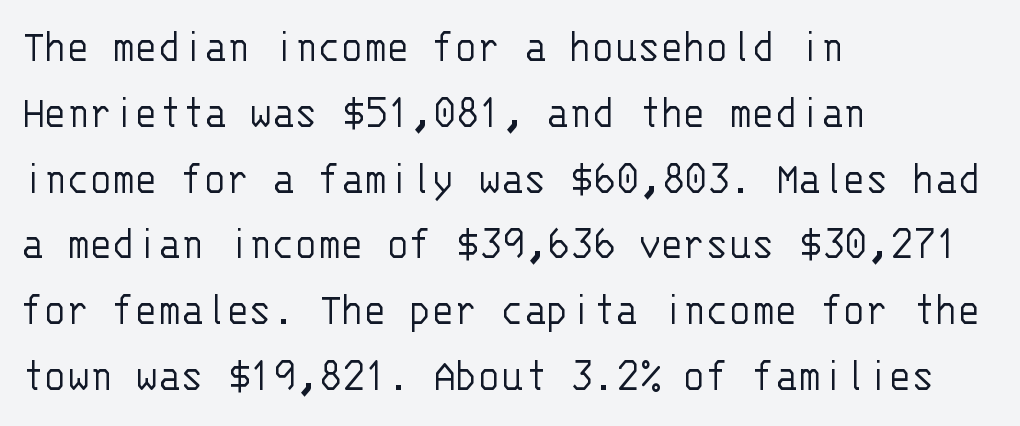
Line beginnings align vertically; line endings do not. Quick note: interline space is typical. Plain, unruled lines of type. On a weight scale, this lands at 450 or below. Words appear dense and cohesive because spacing is normal. You can tell it's not italic because the verticals are truly vertical.
